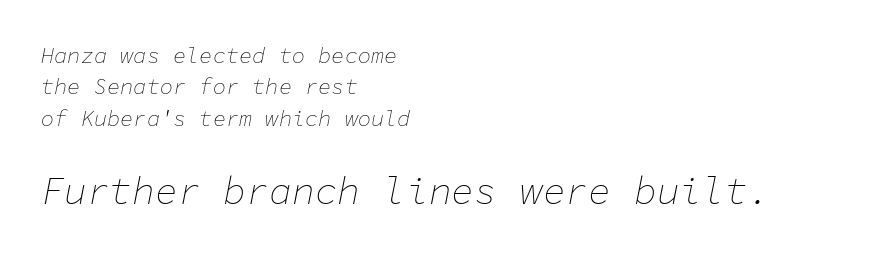
The image shows 38 px thin type, italic (leaning right), monospaced; set left-aligned, normal line spacing (1.43x), normal letter spacing, not underlined; the second (bottom) block is 1.73x larger; low stroke contrast and a medium x-height.
